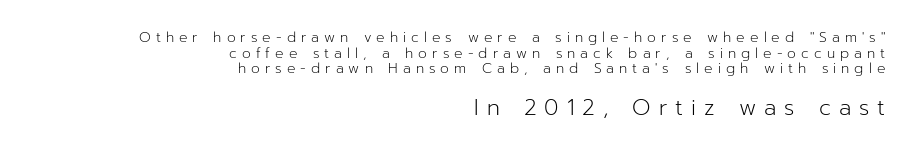
Designer's note — italics off, roman on. Each line ends at the same right margin while the left side varies. Compare the two chunks: the lower has the greater cap height. A typesetter would call this leading minimal, almost set solid. Just letters on the line, the space beneath them empty.
